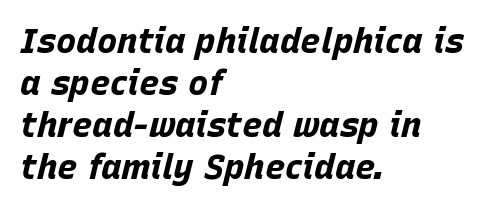
Q: Is the text bold? A: Yes.
Q: Is the text italic (slanted)? A: Yes, it leans right by about 15 degrees.
Q: Is the text underlined? A: No.
Q: How is the paragraph aligned? A: Left-aligned.
Q: Is the spacing between letters normal or unusually wide? A: Normal.
Q: Width (condensed, normal, or wide)? A: Normal.
Q: Stroke contrast? A: Low.
Q: x-height? A: Large.
Q: Monospaced? A: No.
